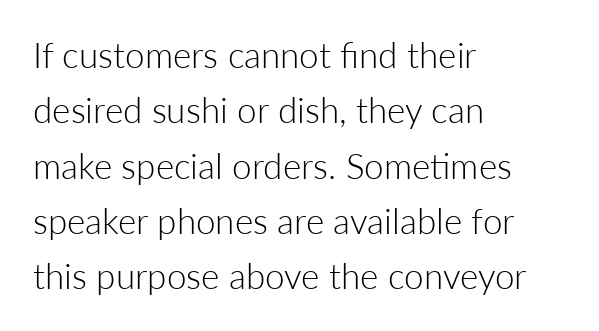
Each word holds together tightly as a unit, with standard inter-letter gaps. No heavy texture on the line: the type isn't bold. Nope, no serifs anywhere on these letters. This block has exactly the height ordinary leading produces. You could not count columns in this text — the font is proportionally spaced.
